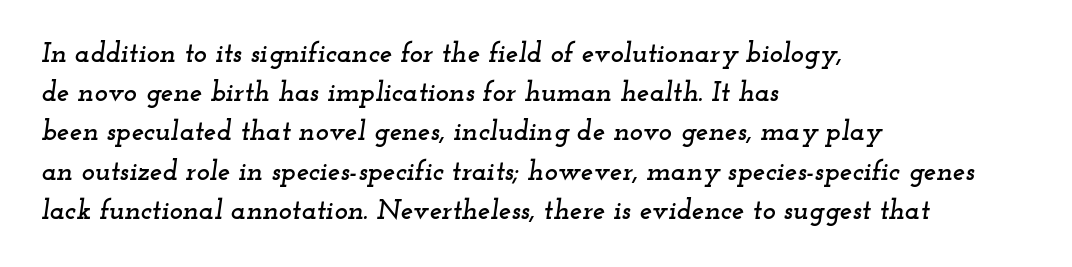
{"serif": "yes", "italic": "yes", "lean": "right", "slant_degrees": 12, "width": "wide", "stroke_contrast": "low", "x_height": "small", "monospaced": "no", "underline": "no", "align": "left", "line_spacing": "normal", "line_spacing_ratio": 1.4, "letter_spacing": "normal", "letter_spacing_em": 0.0, "glyph_px": 28}
